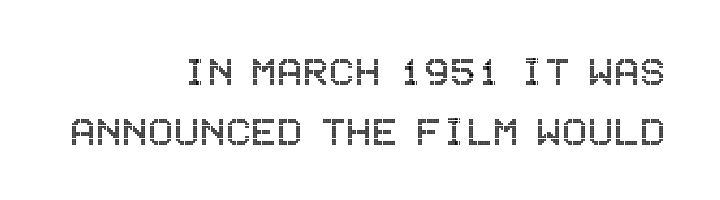
{"italic": "no", "width": "condensed", "x_height": "large", "underline": "no", "align": "right", "line_spacing": "normal", "line_spacing_ratio": 1.26, "letter_spacing": "normal", "letter_spacing_em": 0.0, "glyph_px": 48}
